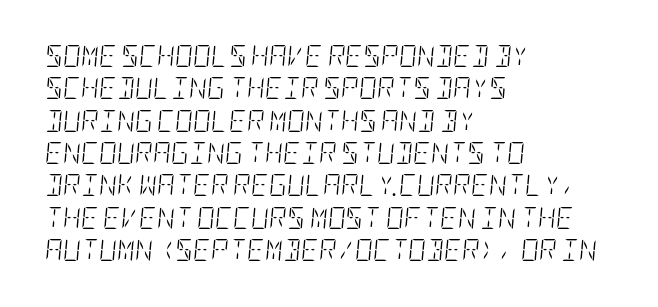
{"italic": "yes", "lean": "right", "slant_degrees": 5, "bold": "no", "underline": "no", "align": "left", "line_spacing": "normal", "line_spacing_ratio": 1.47, "letter_spacing": "normal", "letter_spacing_em": 0.0, "glyph_px": 22}
